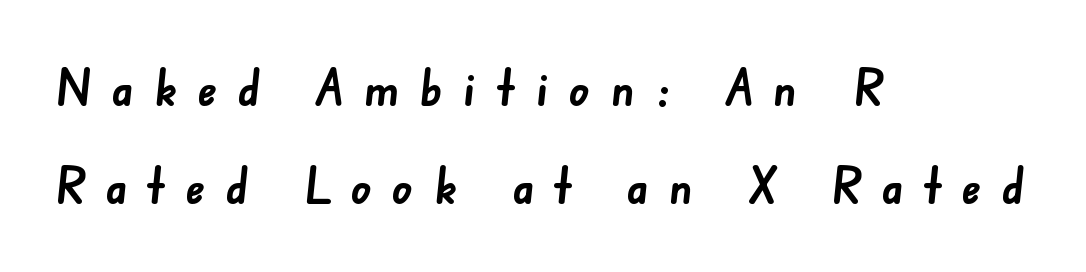
Only glyphs here, with clear space below each row. A classic flush-left, rag-right setting is used for this passage. Looks like regular typesetting: each glyph gets only the width it needs. The rendering uses a large line-height, opening up the rows. Compared with typical body copy, the letter spacing here is much looser. On the weight axis this lands at bold, roughly 700.
